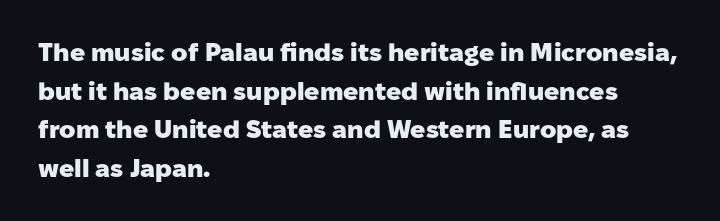
{"italic": "no", "bold": "yes", "underline": "no", "align": "left", "line_spacing": "normal", "line_spacing_ratio": 1.55, "letter_spacing": "normal", "letter_spacing_em": 0.0, "glyph_px": 25}
